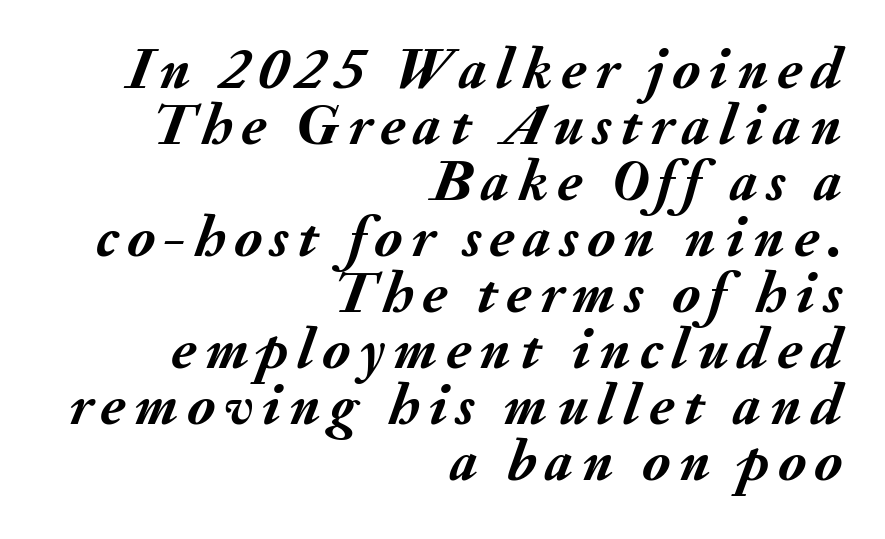
{"italic": "yes", "lean": "right", "slant_degrees": 20, "bold": "yes", "weight": "semibold", "width": "normal", "stroke_contrast": "medium", "x_height": "small", "monospaced": "no", "underline": "no", "align": "right", "line_spacing": "tight", "line_spacing_ratio": 0.95, "glyph_px": 59}
